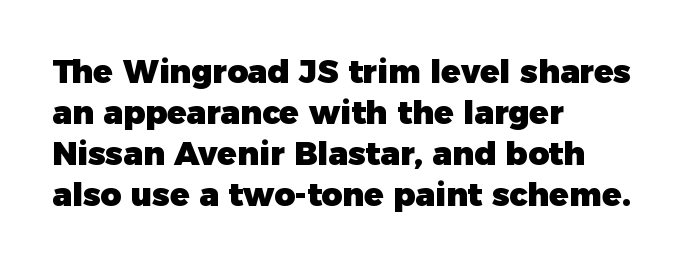
Posture: straight, roman, zero tilt. The block of text has a typical density, with ordinary space between rows. Unlike a traditional serif, this face leaves its strokes unadorned. Unmarked baselines from the first word to the last.
